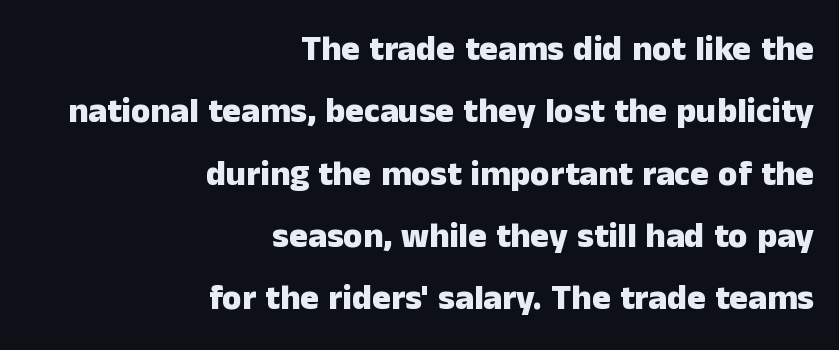
The image shows 35 px heavy sans-serif type, upright; set right-aligned, line spacing 1.78x, normal letter spacing, not underlined; low stroke contrast and a medium x-height.
